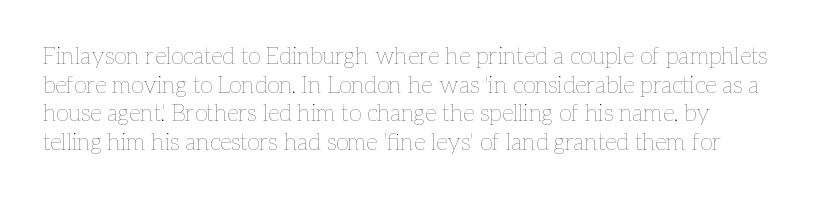
Q: Is the text bold? A: No.
Q: Is the text italic (slanted)? A: No, it is upright.
Q: Is the text underlined? A: No.
Q: Is the spacing between letters normal or unusually wide? A: Normal.
Q: Is the spacing between lines tight, normal or loose? A: Normal.
